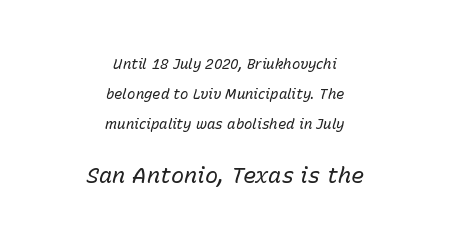
Typeset on center — no edge is straight. Visually, the bottom section dominates because its glyphs are scaled up. The zone under the glyphs is completely vacant. Summary of weight: not heavy and not bold. This rendering leaves character spacing at its baseline value. An italicized treatment has been applied to the whole sample.
